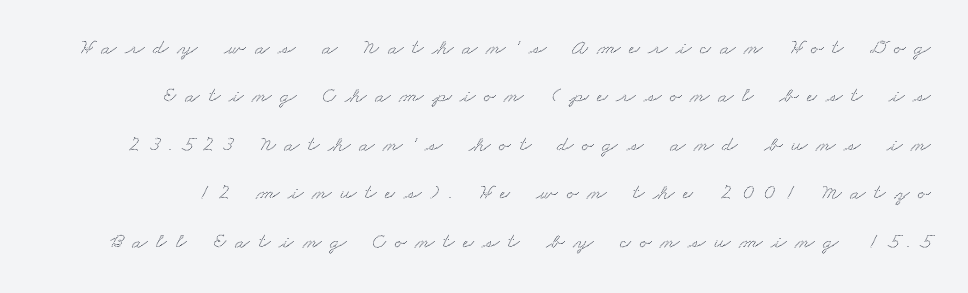
Glance below the letters and you will spot only blank space. This rendering widens character spacing well past its baseline value. The space between consecutive lines is lavish.
